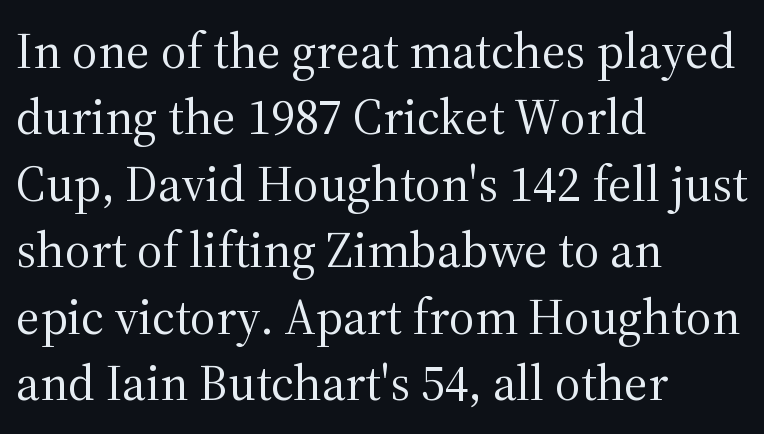
The passage shown is typeset with a serif family. Nothing unusual about the tracking: characters are spaced as the font intends. If you measured baseline to baseline, you'd find a middling distance. Where is the straight margin? On the left. This is roman type, the default non-slanted kind. Here the designer chose a conventional face with non-uniform glyph widths.
